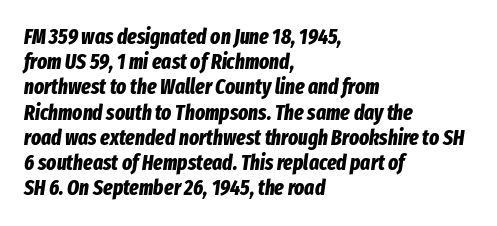
Short and long lines alike share a common starting point at left. Default kerning and tracking; the words read as compact shapes. Yep, that's italic — everything's leaning. Emphasis by weight is at full strength: bold. Clear beneath every line of the passage.
